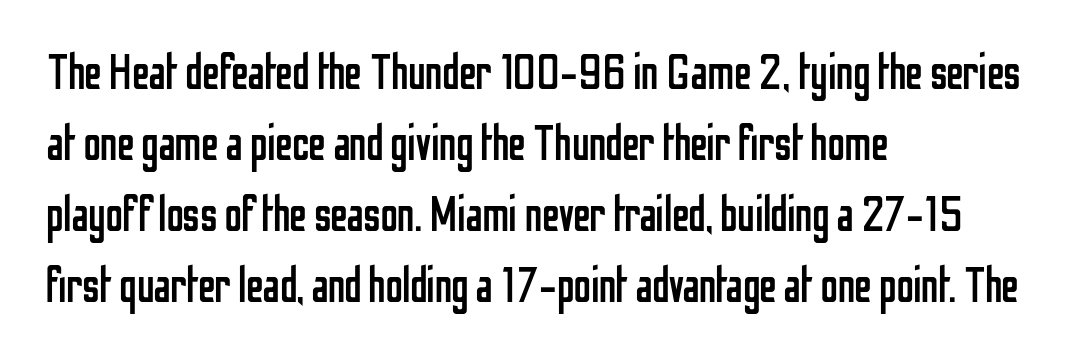
The letters sit at their default tracking, neither squeezed nor spread. Rendered with straight, roman letterforms. Honestly, there is no underline to notice here at all. Every row of glyphs begins at an identical x-position on the left.
